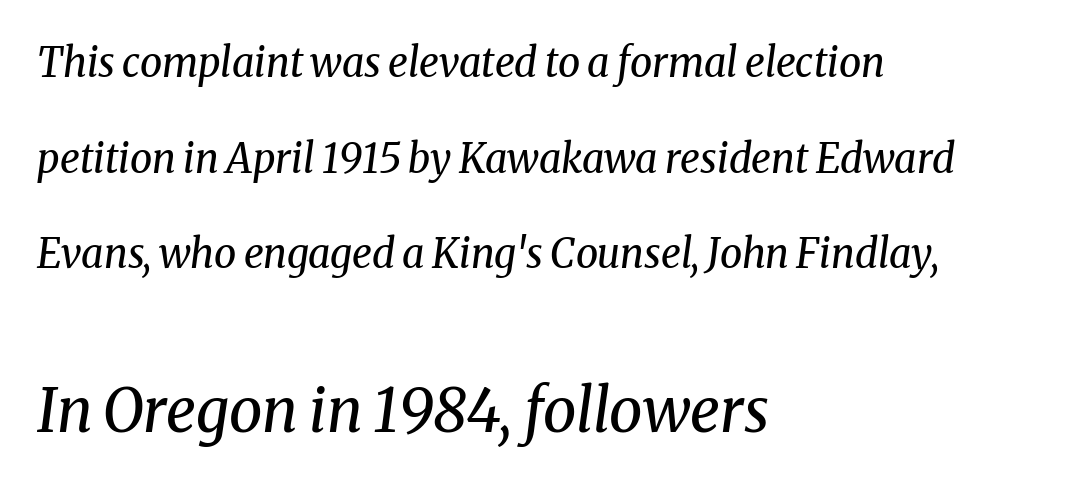
The font's italic variant was chosen for this text. Typeset ragged right — the left edge is the straight one. Check under the words: just untouched page. Standard letterfit; no display-style spreading of the glyphs. Varying glyph widths throughout — classic text-font behaviour. Top chunk: small. Bottom chunk: large.
